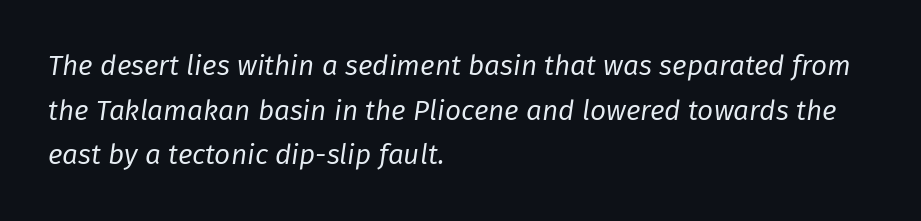
Characters are canted at an angle relative to the baseline's perpendicular. Looks like regular typesetting: each glyph gets only the width it needs. Rows of type keep a routine distance in the vertical direction. The gaps between neighbouring characters are ordinary and unremarkable. On a weight scale, this lands at 450 or below. These lines are set flush left with a ragged right edge.
